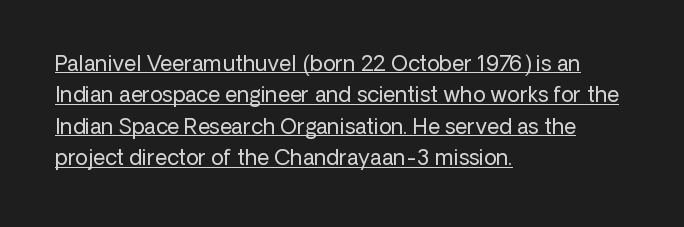
Q: Is the text bold? A: No.
Q: Is the text italic (slanted)? A: No, it is upright.
Q: Is the text underlined? A: Yes.
Q: How is the paragraph aligned? A: Left-aligned.
Q: Is the spacing between letters normal or unusually wide? A: Normal.
Q: Is the spacing between lines tight, normal or loose? A: Normal.
